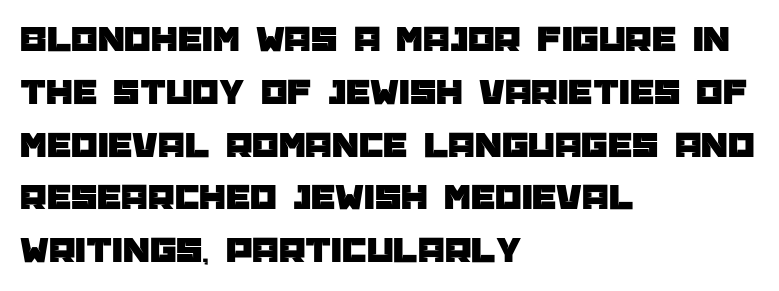
{"serif": "no", "italic": "no", "width": "normal", "stroke_contrast": "low", "x_height": "large", "monospaced": "no", "underline": "no", "align": "left", "line_spacing": "normal", "line_spacing_ratio": 1.39, "letter_spacing": "normal", "letter_spacing_em": 0.0, "glyph_px": 38}
